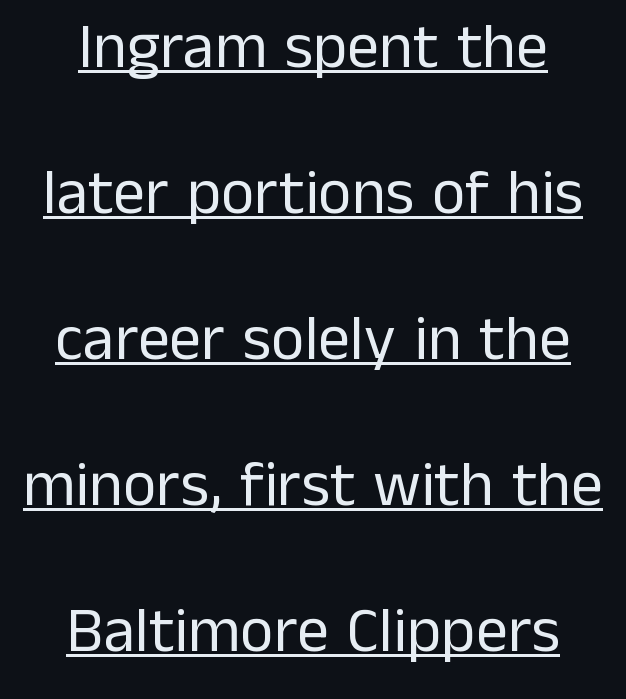
The image shows 64 px regular-weight sans-serif type, upright; set centered, loose line spacing (2.28x), normal letter spacing, underlined; low stroke contrast and a medium x-height.
